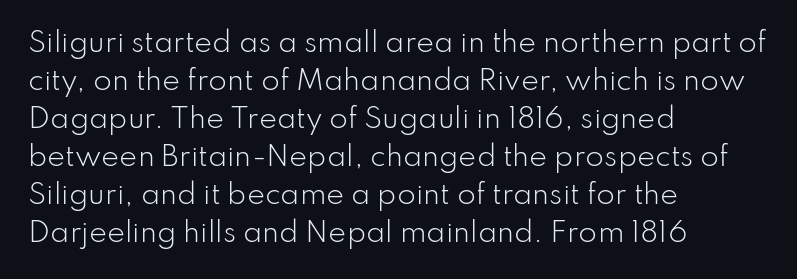
{"italic": "no", "bold": "no", "underline": "no", "align": "left", "line_spacing": "normal", "line_spacing_ratio": 1.41, "letter_spacing": "normal", "letter_spacing_em": 0.0, "glyph_px": 27}
